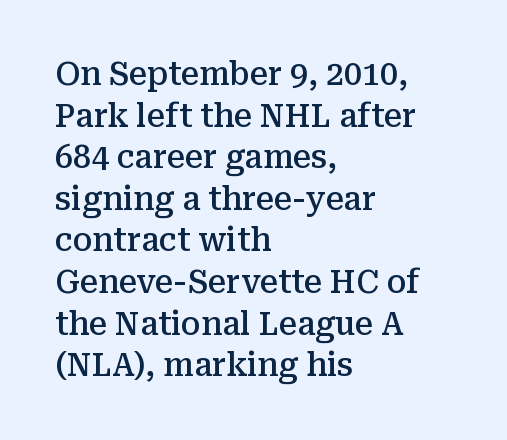
Rows of type keep a routine distance in the vertical direction. If you drew a ruler down the left edge, every line would touch it. These words are printed semibold, heavier than regular yet not bold. Spacing verdict: proportional, widths tailored to each character. A typesetter would mark this as roman, not italic. Has an underline been added? It has not.
